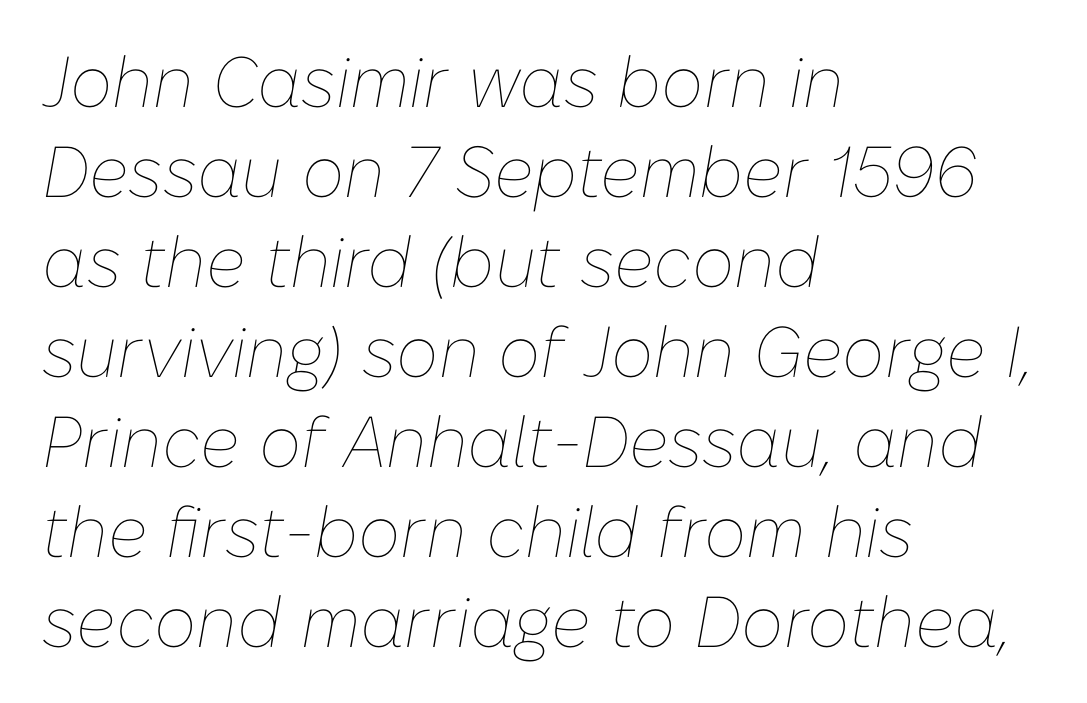
{"italic": "yes", "lean": "right", "slant_degrees": 10, "bold": "no", "weight": "thin", "width": "normal", "stroke_contrast": "low", "x_height": "medium", "monospaced": "no", "underline": "no", "align": "left", "line_spacing": "normal", "line_spacing_ratio": 1.25, "letter_spacing": "normal", "letter_spacing_em": 0.0, "glyph_px": 72}
